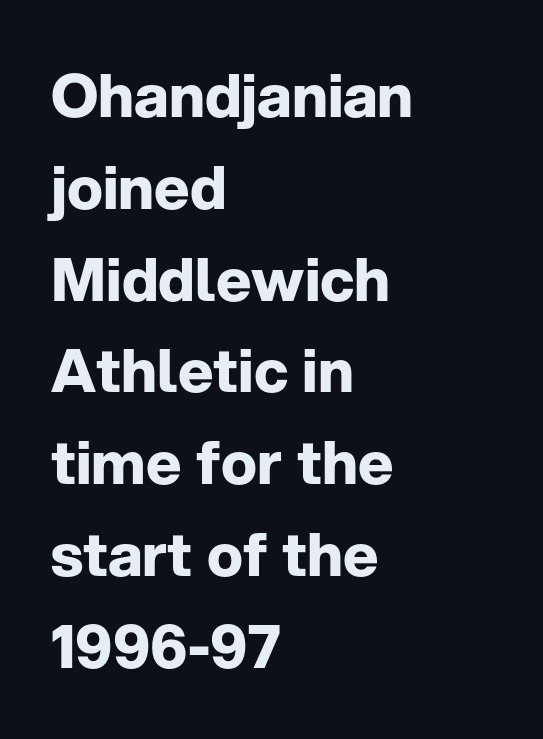
The image shows 60 px bold sans-serif type, upright; set left-aligned, normal line spacing (1.53x), normal letter spacing, not underlined; low stroke contrast and a medium x-height.
